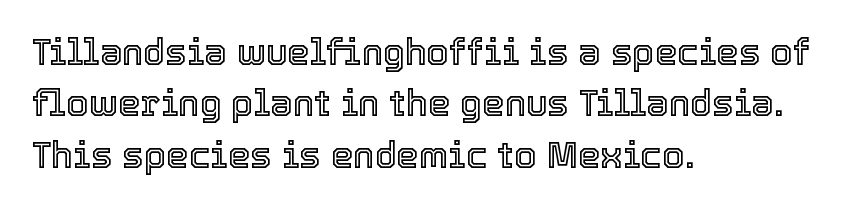
The image shows 36 px text type, upright; set left-aligned, normal line spacing (1.43x), normal letter spacing, not underlined; a medium x-height.
